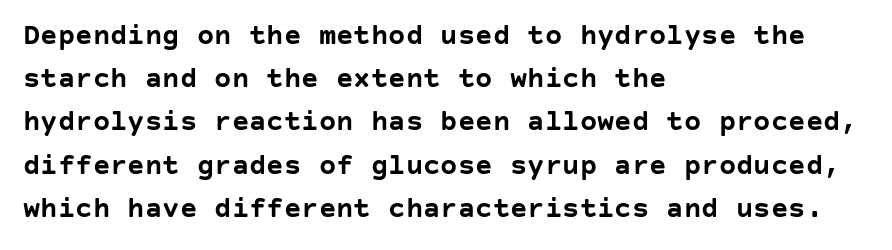
{"serif": "no", "italic": "no", "bold": "yes", "weight": "semibold", "width": "normal", "stroke_contrast": "low", "x_height": "large", "underline": "no", "align": "left", "line_spacing": "normal", "line_spacing_ratio": 1.49, "letter_spacing": "normal", "letter_spacing_em": 0.0, "glyph_px": 29}
